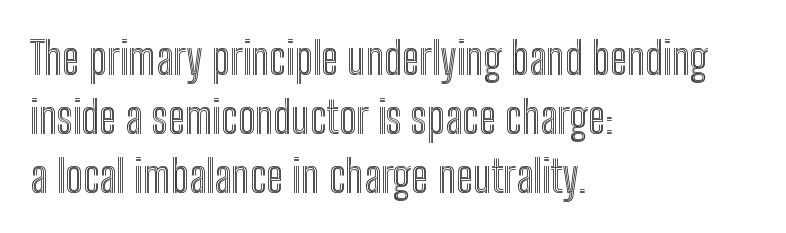
The image shows 45 px condensed type, upright; set left-aligned, normal line spacing (1.31x), normal letter spacing, not underlined; a medium x-height.
